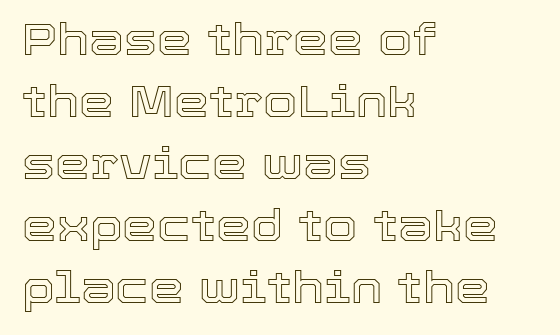
The image shows 44 px text type, upright; set left-aligned, normal line spacing (1.41x), normal letter spacing, not underlined; a medium x-height.
